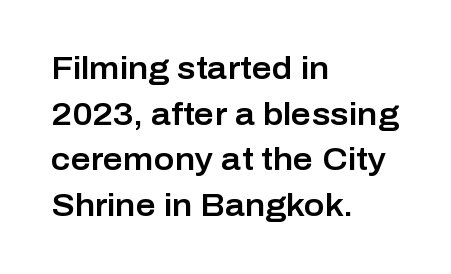
The image shows 31 px sans-serif type, upright; set left-aligned, normal line spacing (1.47x), normal letter spacing, not underlined; low stroke contrast and a medium x-height.
